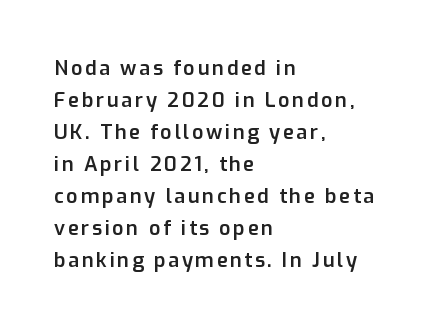
The image shows 20 px text type, upright; set left-aligned, normal line spacing (1.6x), not underlined.
